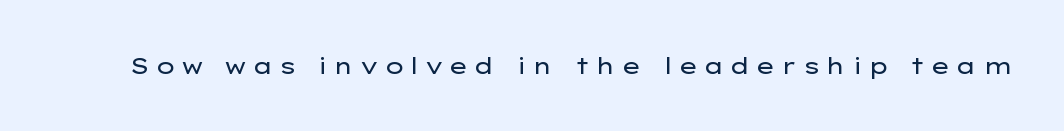
Q: Is the text bold? A: No.
Q: Is the text italic (slanted)? A: No, it is upright.
Q: Is the text underlined? A: No.
Q: Is the spacing between letters normal or unusually wide? A: Unusually wide.
